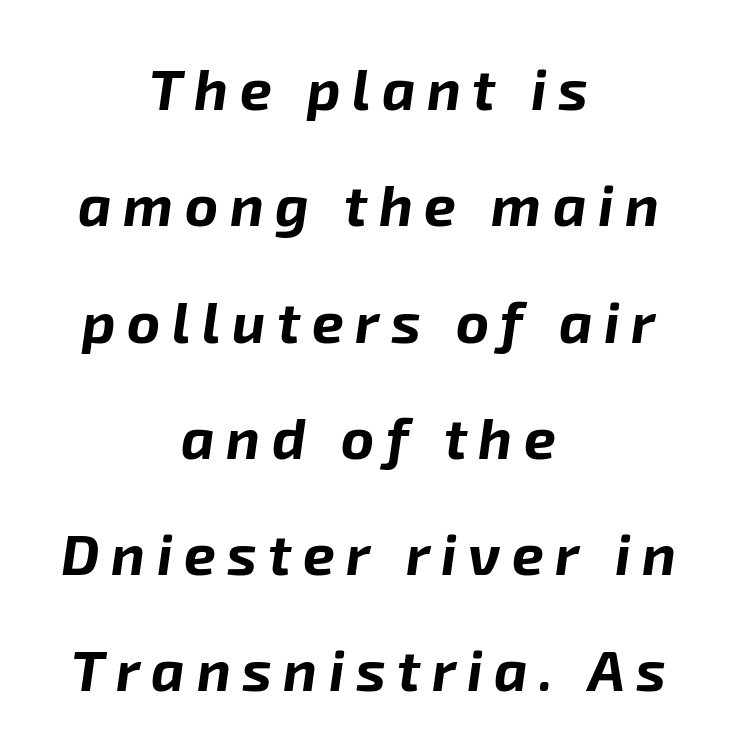
The image shows 57 px bold type, italic (leaning right); set centered, loose line spacing (2.04x), unusually wide letter spacing (+0.2 em), not underlined; low stroke contrast and a medium x-height.
